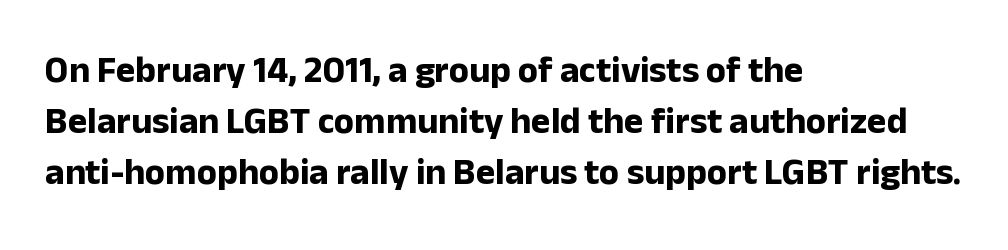
Q: Is the text bold? A: Yes.
Q: Is the text italic (slanted)? A: No, it is upright.
Q: Is the typeface a serif or a sans-serif typeface? A: Sans-serif.
Q: Is the text underlined? A: No.
Q: How is the paragraph aligned? A: Left-aligned.
Q: Is the spacing between letters normal or unusually wide? A: Normal.
Q: Is the spacing between lines tight, normal or loose? A: Normal.
Q: Width (condensed, normal, or wide)? A: Normal.
Q: Stroke contrast? A: Low.
Q: x-height? A: Medium.
Q: Monospaced? A: No.
